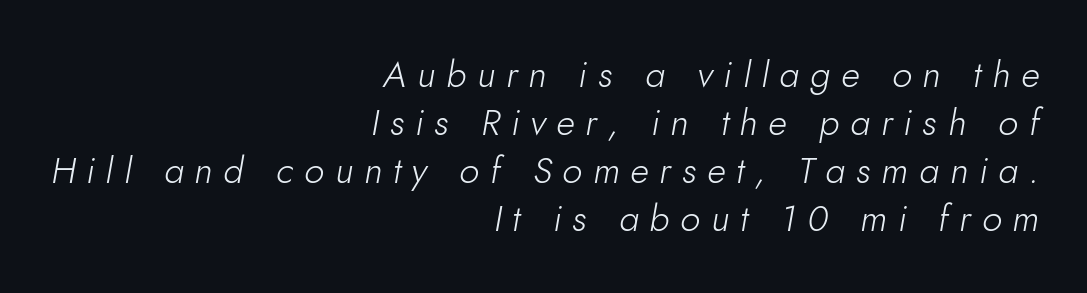
Q: Is the text bold? A: No.
Q: Is the text italic (slanted)? A: Yes, it leans right by about 10 degrees.
Q: Is the text underlined? A: No.
Q: How is the paragraph aligned? A: Right-aligned.
Q: Is the spacing between letters normal or unusually wide? A: Unusually wide.
Q: Is the spacing between lines tight, normal or loose? A: Normal.
Q: Width (condensed, normal, or wide)? A: Normal.
Q: Stroke contrast? A: Low.
Q: x-height? A: Small.
Q: Monospaced? A: No.
